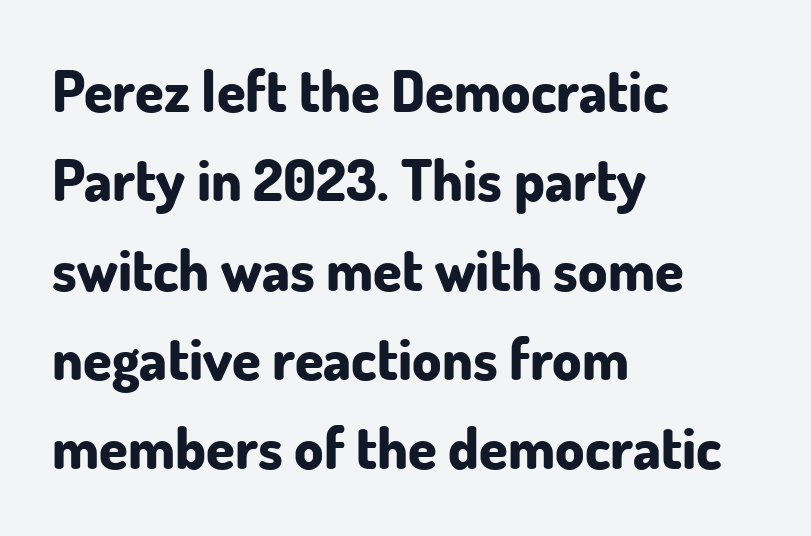
Q: Is the text bold? A: Yes.
Q: Is the text italic (slanted)? A: No, it is upright.
Q: Is the typeface a serif or a sans-serif typeface? A: Sans-serif.
Q: Is the text underlined? A: No.
Q: How is the paragraph aligned? A: Left-aligned.
Q: Is the spacing between letters normal or unusually wide? A: Normal.
Q: Is the spacing between lines tight, normal or loose? A: Normal.
Q: Width (condensed, normal, or wide)? A: Normal.
Q: Stroke contrast? A: Low.
Q: x-height? A: Small.
Q: Monospaced? A: No.
